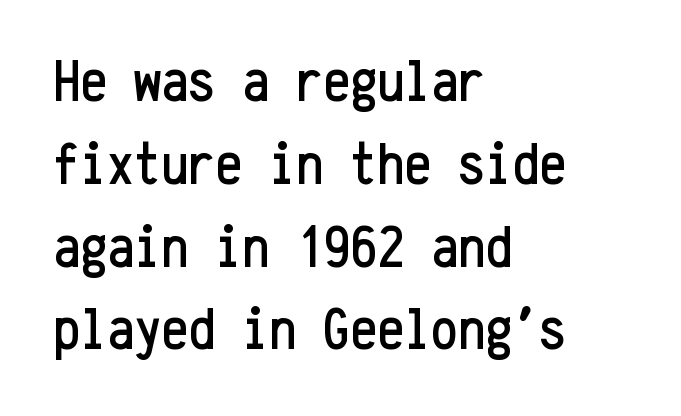
The foot of each line stays bare and open. Layout note: lines flush left. The letters sit at their default tracking, neither squeezed nor spread. The passage shown is typed in a monospace face where columns stay perfectly aligned. Leading matches the norm, producing a regular column. Look at the bottom of the vertical strokes: they stop flat, with no serifs.
